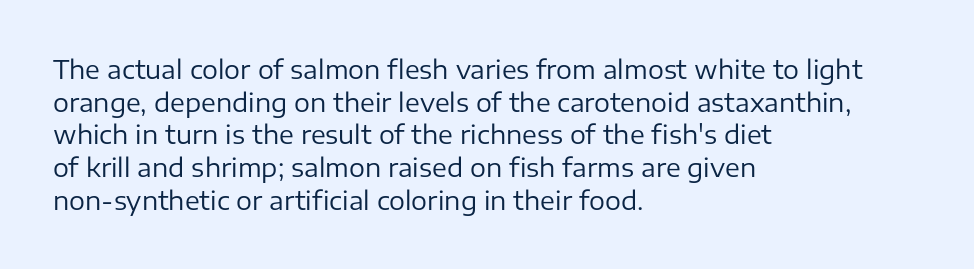
The image shows 25 px text type, upright; set left-aligned, normal line spacing (1.31x), normal letter spacing, not underlined.
